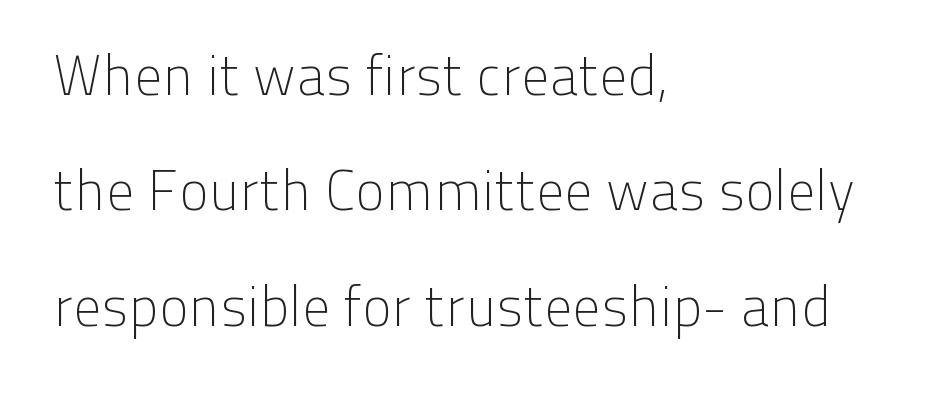
No letter is thick-stroked: the sample isn't bold. The setting favours the left margin, as ordinary paragraphs usually do. Any mark beneath the type? The region is blank. Unlike a traditional serif, this face leaves its strokes unadorned.
